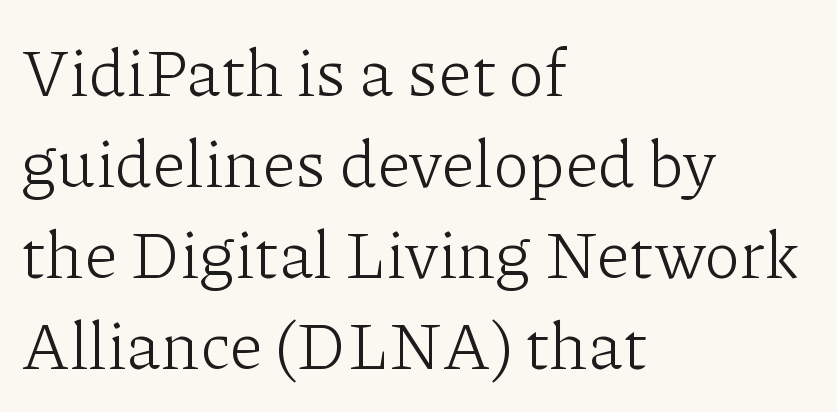
You could not count columns in this text — the font is proportionally spaced. The zone under the glyphs is completely vacant. The cut favours lightness, reaching ordinary text weight at its darkest. No extra tracking has been applied to these lines.
